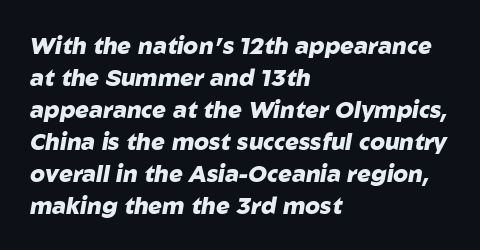
Q: Is the text bold? A: Yes.
Q: Is the text italic (slanted)? A: Yes, it leans right by about 10 degrees.
Q: Is the text underlined? A: No.
Q: How is the paragraph aligned? A: Left-aligned.
Q: Is the spacing between letters normal or unusually wide? A: Normal.
Q: Is the spacing between lines tight, normal or loose? A: Normal.
